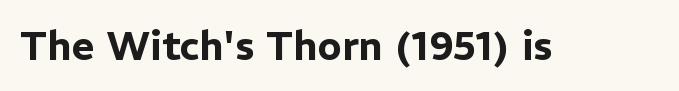
Q: Is the text italic (slanted)? A: No, it is upright.
Q: Is the typeface a serif or a sans-serif typeface? A: Sans-serif.
Q: Is the text underlined? A: No.
Q: Is the spacing between letters normal or unusually wide? A: Normal.
Q: Width (condensed, normal, or wide)? A: Normal.
Q: Stroke contrast? A: Low.
Q: x-height? A: Medium.
Q: Monospaced? A: No.
